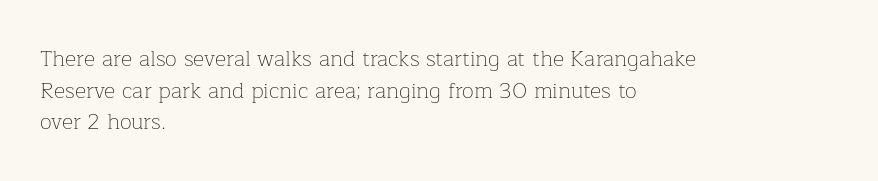
{"italic": "no", "bold": "no", "underline": "no", "align": "left", "line_spacing": "normal", "line_spacing_ratio": 1.44, "letter_spacing": "normal", "letter_spacing_em": 0.0, "glyph_px": 22}
